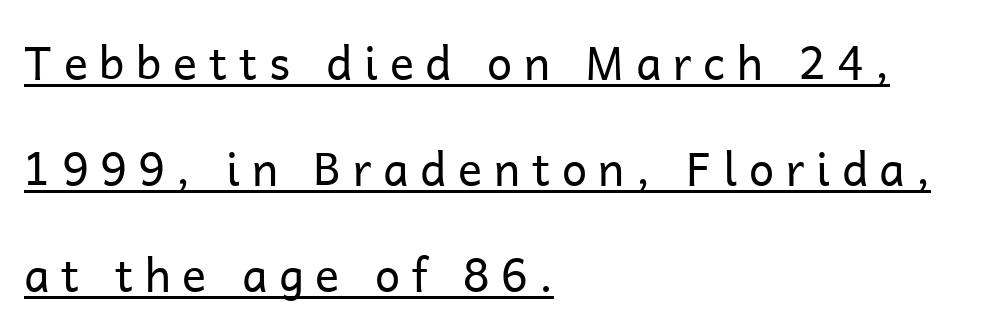
Q: Is the text bold? A: No.
Q: Is the text italic (slanted)? A: No, it is upright.
Q: Is the typeface a serif or a sans-serif typeface? A: Sans-serif.
Q: Is the text underlined? A: Yes.
Q: How is the paragraph aligned? A: Left-aligned.
Q: Is the spacing between letters normal or unusually wide? A: Unusually wide.
Q: Is the spacing between lines tight, normal or loose? A: Loose.
Q: Width (condensed, normal, or wide)? A: Normal.
Q: Stroke contrast? A: Low.
Q: x-height? A: Medium.
Q: Monospaced? A: No.
